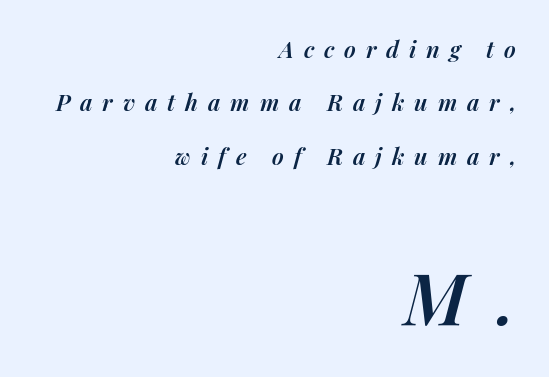
Q: Is the text bold? A: Semi-bold.
Q: Is the text italic (slanted)? A: Yes, it leans right by about 14 degrees.
Q: Is the text underlined? A: No.
Q: How is the paragraph aligned? A: Right-aligned.
Q: Is the spacing between letters normal or unusually wide? A: Unusually wide.
Q: Is the spacing between lines tight, normal or loose? A: Loose.
Q: Which block of text is set in a larger size, the first (top) or the second (bottom)? A: The second (bottom) one.
Q: Width (condensed, normal, or wide)? A: Normal.
Q: Stroke contrast? A: Medium.
Q: x-height? A: Medium.
Q: Monospaced? A: No.
